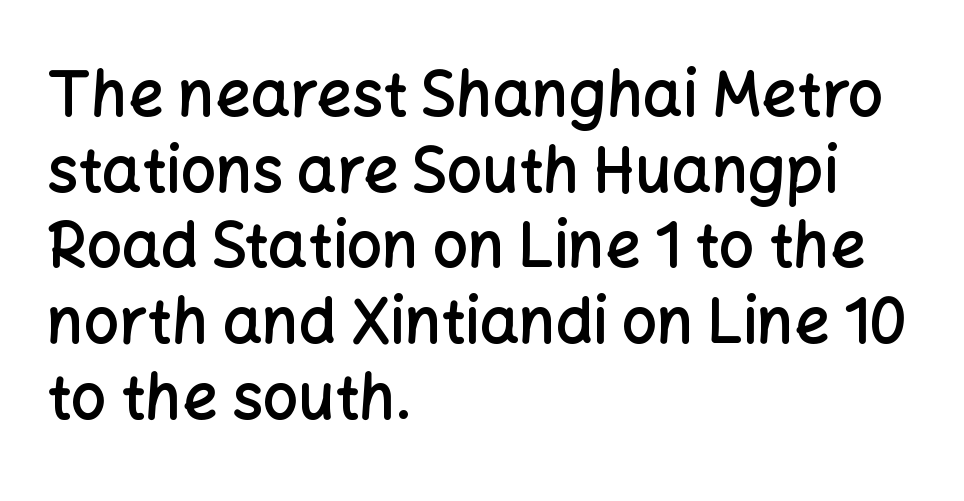
Q: Is the text bold? A: Semi-bold.
Q: Is the text italic (slanted)? A: No, it is upright.
Q: Is the typeface a serif or a sans-serif typeface? A: Sans-serif.
Q: Is the text underlined? A: No.
Q: How is the paragraph aligned? A: Left-aligned.
Q: Is the spacing between letters normal or unusually wide? A: Normal.
Q: Width (condensed, normal, or wide)? A: Normal.
Q: Stroke contrast? A: Low.
Q: x-height? A: Medium.
Q: Monospaced? A: No.
